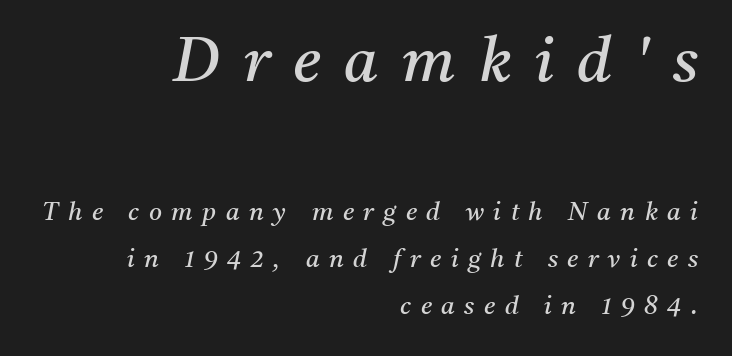
Q: Is the text bold? A: No.
Q: Is the text italic (slanted)? A: Yes, it leans right by about 11 degrees.
Q: Is the typeface a serif or a sans-serif typeface? A: Serif.
Q: Is the text underlined? A: No.
Q: How is the paragraph aligned? A: Right-aligned.
Q: Is the spacing between letters normal or unusually wide? A: Unusually wide.
Q: Which block of text is set in a larger size, the first (top) or the second (bottom)? A: The first (top) one.
Q: Width (condensed, normal, or wide)? A: Normal.
Q: Stroke contrast? A: Medium.
Q: x-height? A: Medium.
Q: Monospaced? A: No.
